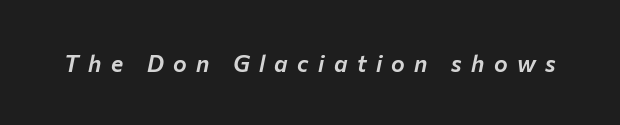
The image shows 23 px text type, italic (leaning right); set unusually wide letter spacing (+0.41 em), not underlined.
